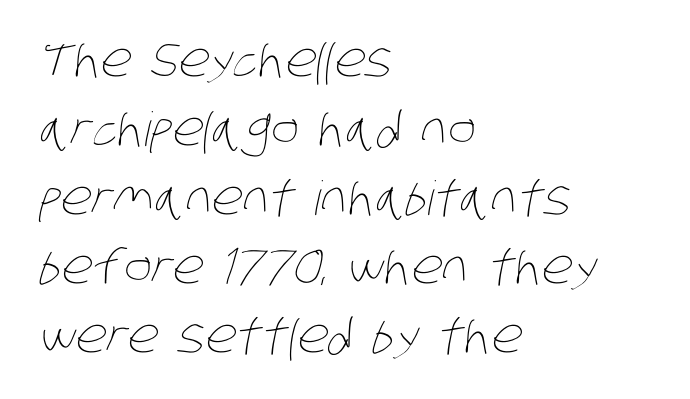
The image shows 47 px thin, condensed type; set left-aligned, normal line spacing (1.47x), normal letter spacing, not underlined; low stroke contrast and a large x-height.
